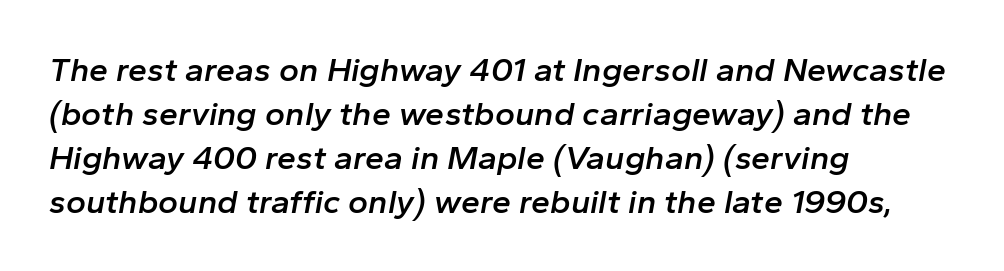
{"italic": "yes", "lean": "right", "slant_degrees": 10, "bold": "semi", "weight": "semibold", "width": "normal", "stroke_contrast": "low", "x_height": "medium", "monospaced": "no", "underline": "no", "align": "left", "line_spacing": "normal", "line_spacing_ratio": 1.29, "letter_spacing": "normal", "letter_spacing_em": 0.0, "glyph_px": 34}
